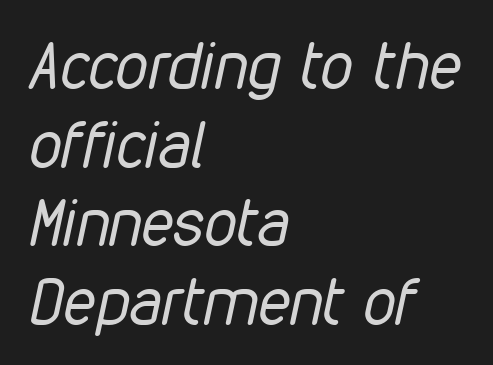
{"italic": "yes", "lean": "right", "slant_degrees": 12, "bold": "no", "weight": "regular", "width": "condensed", "stroke_contrast": "low", "x_height": "medium", "monospaced": "no", "underline": "no", "align": "left", "line_spacing_ratio": 1.21, "letter_spacing": "normal", "letter_spacing_em": 0.0, "glyph_px": 65}
